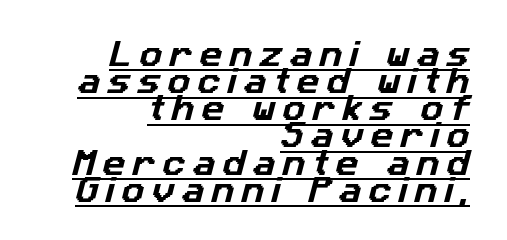
The image shows 28 px sans-serif type; set right-aligned, tight line spacing (0.97x), unusually wide letter spacing (+0.26 em), underlined; low stroke contrast and a medium x-height.
